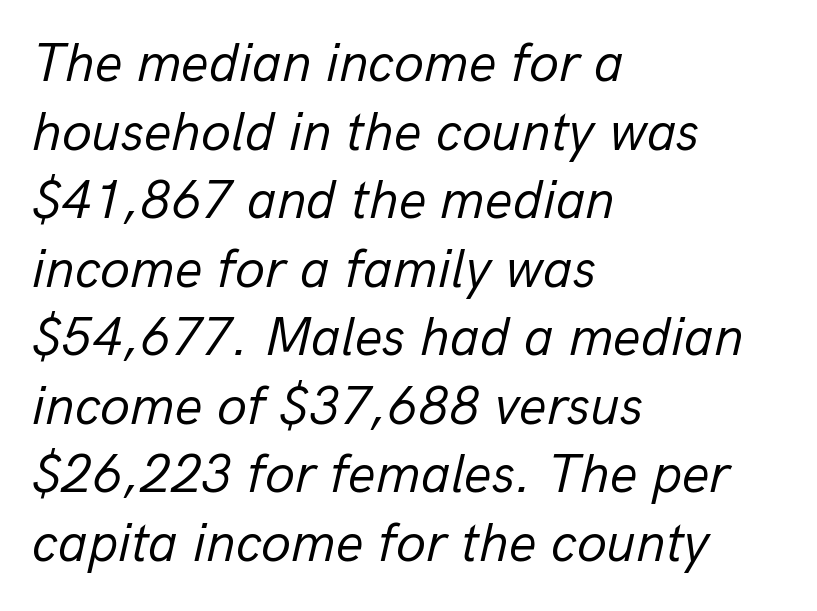
{"italic": "yes", "lean": "right", "slant_degrees": 13, "bold": "no", "weight": "regular", "width": "normal", "stroke_contrast": "low", "x_height": "medium", "monospaced": "no", "underline": "no", "align": "left", "line_spacing": "normal", "line_spacing_ratio": 1.27, "letter_spacing": "normal", "letter_spacing_em": 0.0, "glyph_px": 54}
